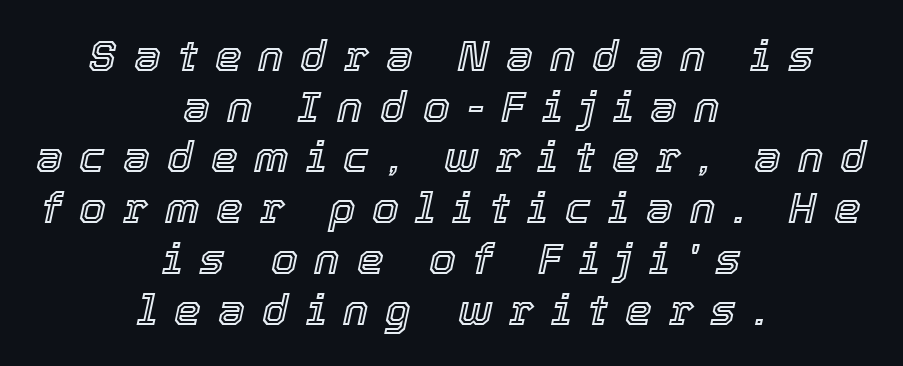
Q: Is the text italic (slanted)? A: Yes, it leans right by about 12 degrees.
Q: Is the text underlined? A: No.
Q: How is the paragraph aligned? A: Centered.
Q: Is the spacing between letters normal or unusually wide? A: Unusually wide.
Q: Width (condensed, normal, or wide)? A: Normal.
Q: x-height? A: Medium.
Q: Monospaced? A: No.
